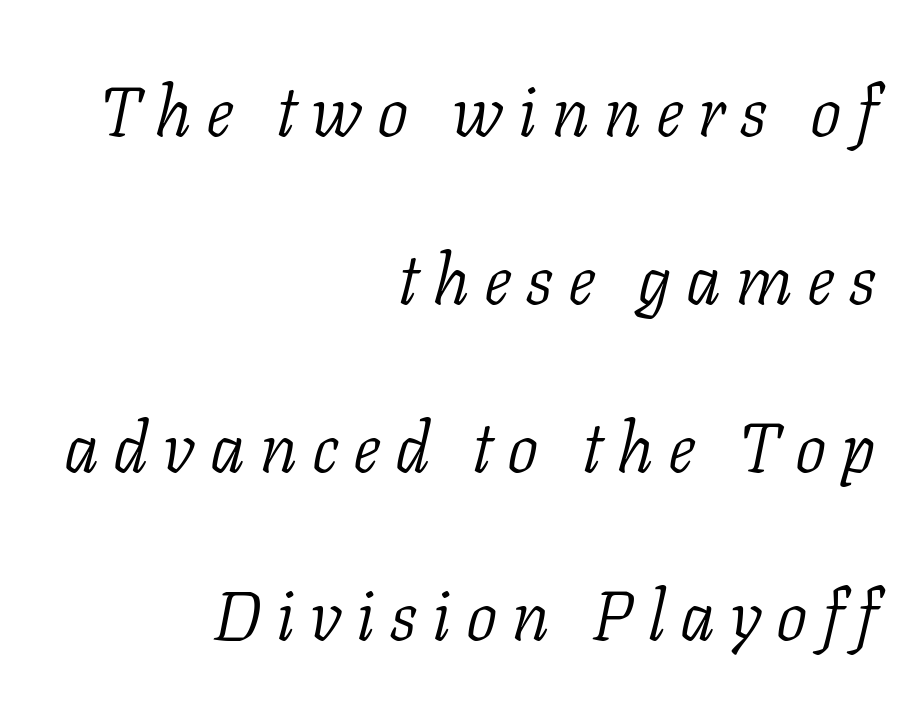
Q: Is the text bold? A: No.
Q: Is the text italic (slanted)? A: Yes, it leans right by about 11 degrees.
Q: Is the typeface a serif or a sans-serif typeface? A: Serif.
Q: Is the text underlined? A: No.
Q: How is the paragraph aligned? A: Right-aligned.
Q: Is the spacing between letters normal or unusually wide? A: Unusually wide.
Q: Is the spacing between lines tight, normal or loose? A: Loose.
Q: Width (condensed, normal, or wide)? A: Normal.
Q: Stroke contrast? A: Low.
Q: x-height? A: Medium.
Q: Monospaced? A: No.
